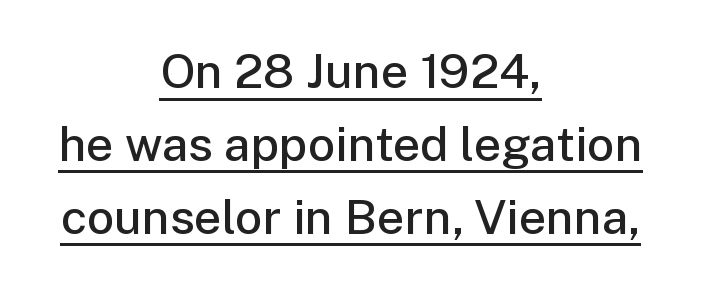
The image shows 48 px semibold sans-serif type, upright; set centered, normal line spacing (1.52x), normal letter spacing, underlined; low stroke contrast and a medium x-height.
